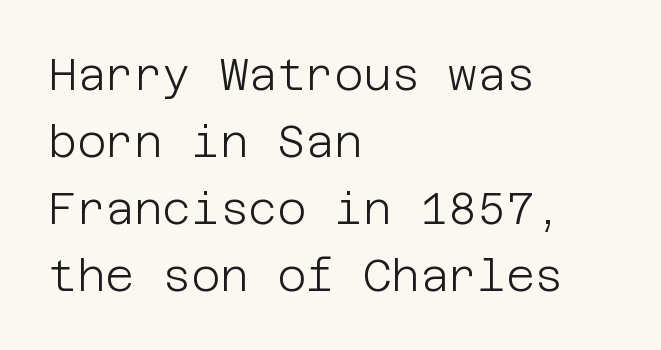
Q: Is the text bold? A: No.
Q: Is the text italic (slanted)? A: No, it is upright.
Q: Is the typeface a serif or a sans-serif typeface? A: Sans-serif.
Q: Is the text underlined? A: No.
Q: How is the paragraph aligned? A: Left-aligned.
Q: Is the spacing between letters normal or unusually wide? A: Normal.
Q: Is the spacing between lines tight, normal or loose? A: Normal.
Q: Width (condensed, normal, or wide)? A: Normal.
Q: Stroke contrast? A: Low.
Q: x-height? A: Large.
